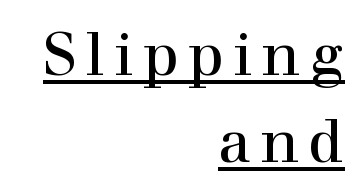
The image shows 60 px serif type, upright; set right-aligned, normal line spacing (1.45x), underlined; a medium x-height.
